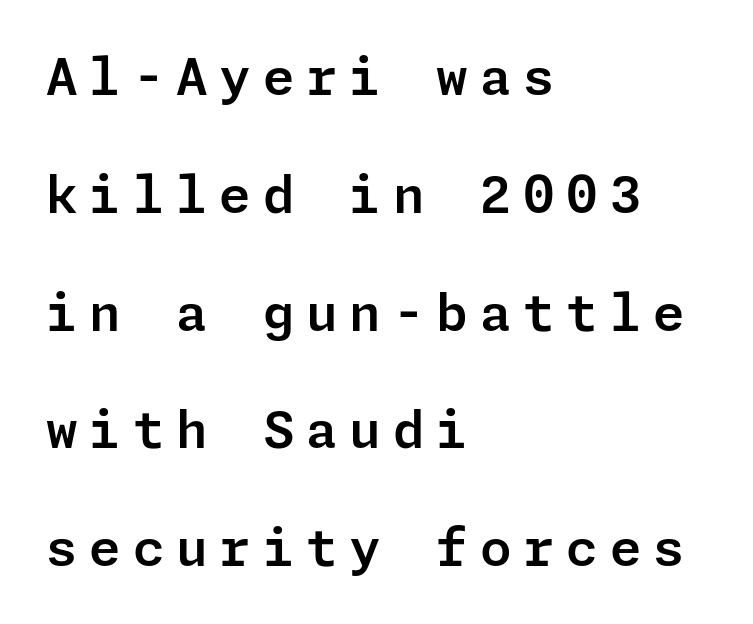
{"serif": "no", "italic": "no", "width": "normal", "stroke_contrast": "low", "x_height": "medium", "underline": "no", "align": "left", "line_spacing": "loose", "line_spacing_ratio": 2.31, "letter_spacing": "wide", "letter_spacing_em": 0.23, "glyph_px": 51}
